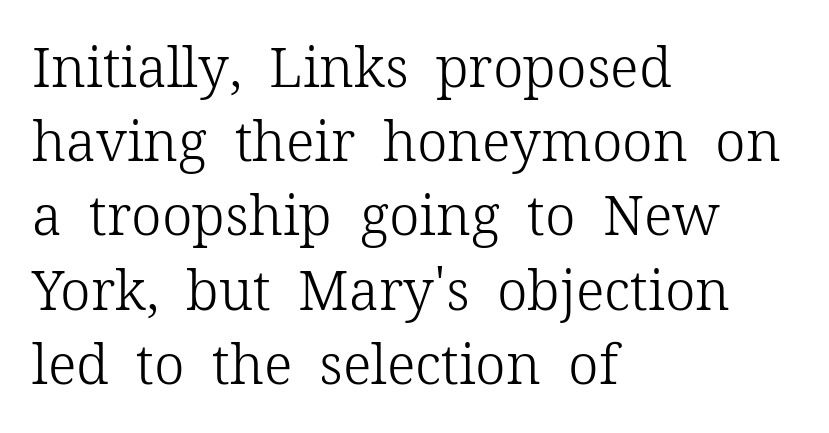
Q: Is the text bold? A: No.
Q: Is the text italic (slanted)? A: No, it is upright.
Q: Is the typeface a serif or a sans-serif typeface? A: Serif.
Q: Is the text underlined? A: No.
Q: How is the paragraph aligned? A: Left-aligned.
Q: Is the spacing between letters normal or unusually wide? A: Normal.
Q: Is the spacing between lines tight, normal or loose? A: Normal.
Q: Width (condensed, normal, or wide)? A: Normal.
Q: Stroke contrast? A: Low.
Q: x-height? A: Medium.
Q: Monospaced? A: No.
